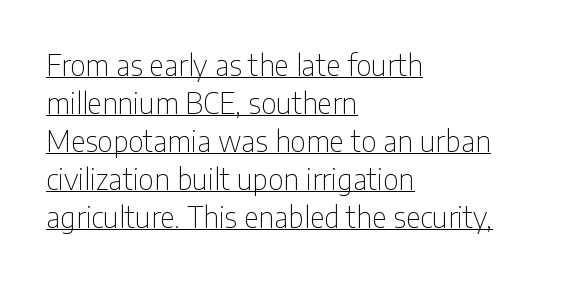
The letters carry no serifs — their stems end cleanly without finishing strokes. Ordinary non-slanted type is in use. Vertical stems look standard width or narrower in stroke. Inter-character spacing is left at the font's built-in metrics. A rule runs beneath these lines of type.
